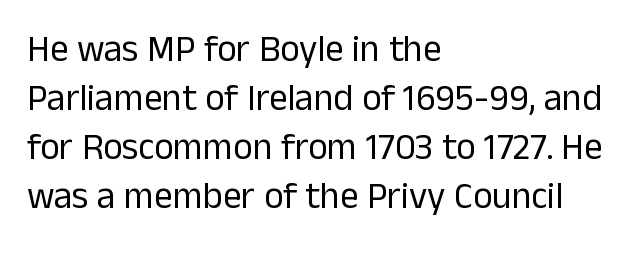
{"serif": "no", "italic": "no", "bold": "no", "weight": "regular", "width": "normal", "stroke_contrast": "low", "x_height": "medium", "monospaced": "no", "underline": "no", "align": "left", "line_spacing": "normal", "line_spacing_ratio": 1.32, "letter_spacing": "normal", "letter_spacing_em": 0.0, "glyph_px": 37}
